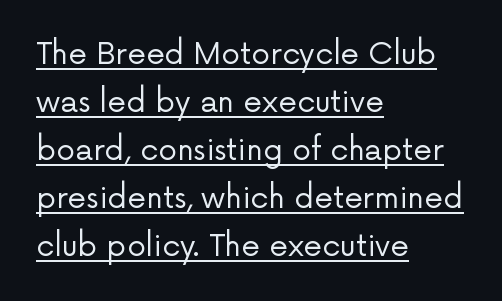
{"serif": "no", "italic": "no", "bold": "no", "weight": "regular", "width": "normal", "stroke_contrast": "low", "x_height": "medium", "monospaced": "no", "underline": "yes", "align": "left", "line_spacing": "normal", "line_spacing_ratio": 1.6, "letter_spacing": "normal", "letter_spacing_em": 0.0, "glyph_px": 30}
